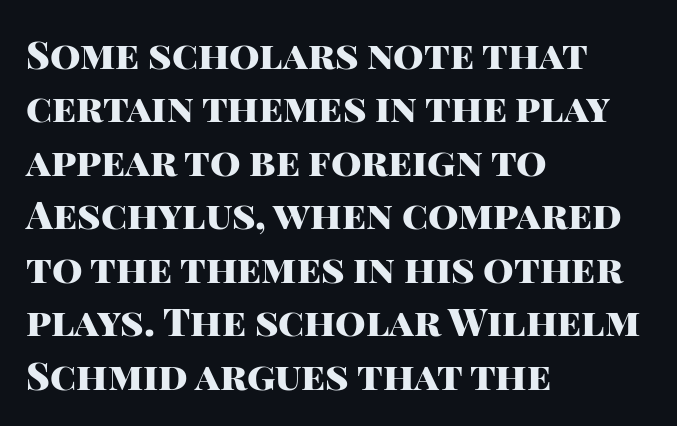
The image shows 39 px heavy sans-serif type, upright; set left-aligned, normal line spacing (1.37x), normal letter spacing, not underlined; high stroke contrast and a large x-height.
